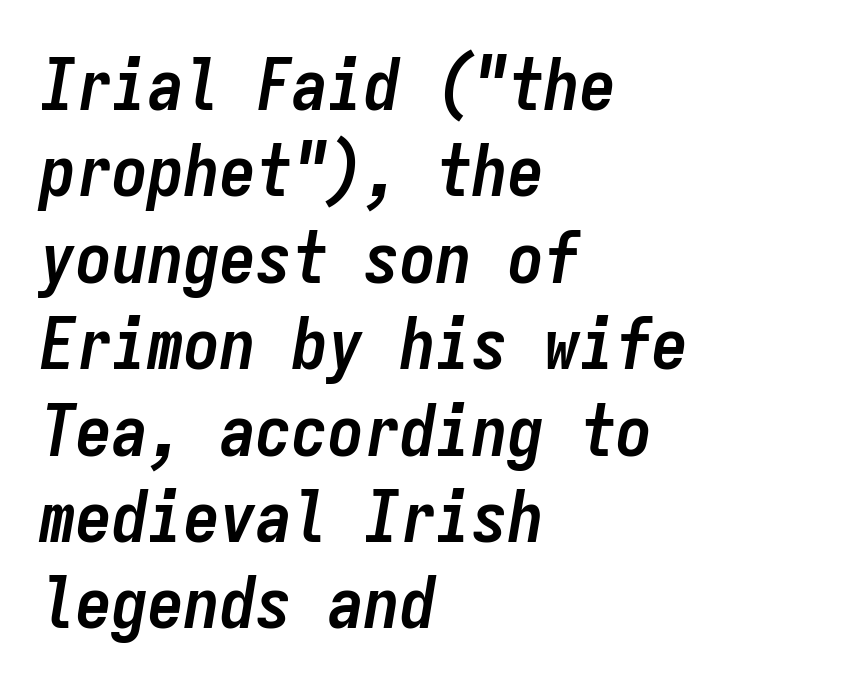
{"italic": "yes", "lean": "right", "slant_degrees": 9, "bold": "yes", "weight": "semibold", "width": "condensed", "stroke_contrast": "low", "x_height": "medium", "monospaced": "yes", "underline": "no", "align": "left", "line_spacing_ratio": 1.2, "letter_spacing": "normal", "letter_spacing_em": 0.0, "glyph_px": 72}
